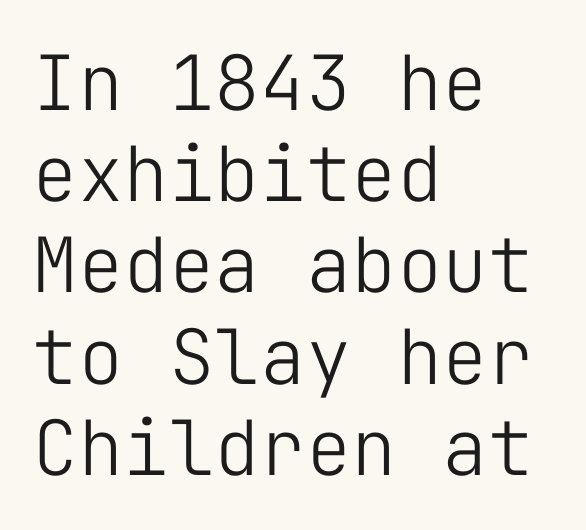
{"serif": "no", "italic": "no", "bold": "no", "weight": "light", "width": "normal", "stroke_contrast": "low", "x_height": "medium", "monospaced": "yes", "underline": "no", "align": "left", "line_spacing_ratio": 1.2, "letter_spacing": "normal", "letter_spacing_em": 0.0, "glyph_px": 76}
